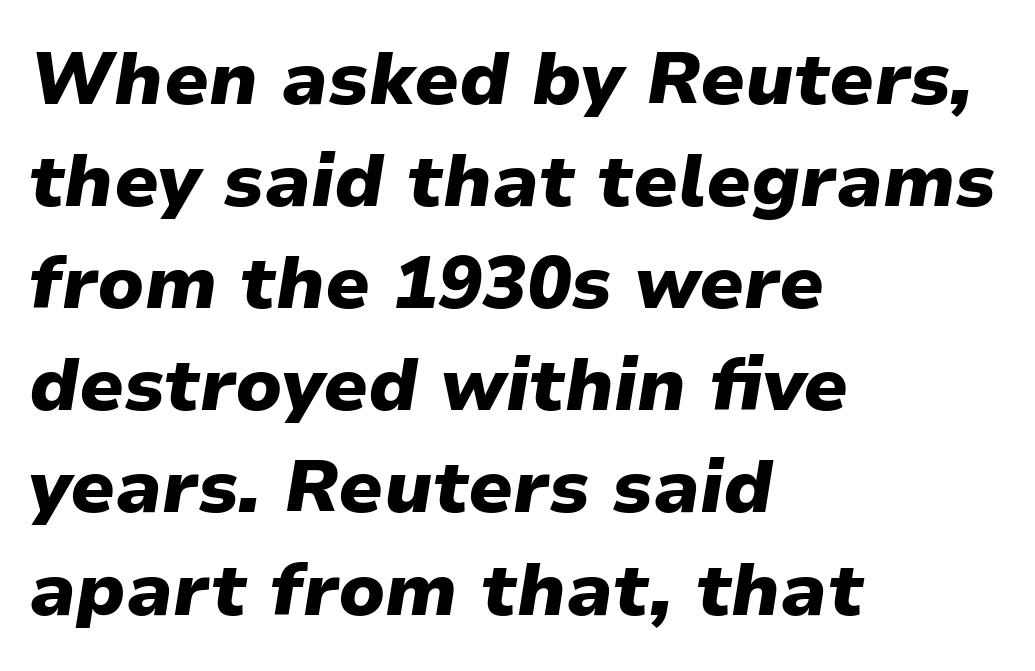
The gap between lines stays unmarked. In terms of posture, this sample is oblique. Vertical spacing — default. Pretty heavy lettering here — definitely bold. The line texture is even and compact thanks to regular tracking.
